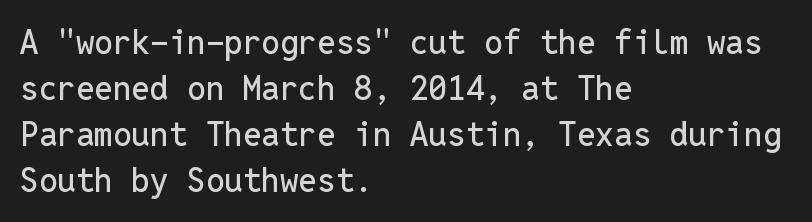
The image shows 33 px sans-serif type, upright, monospaced; set left-aligned, normal line spacing (1.39x), normal letter spacing, not underlined; low stroke contrast and a medium x-height.
